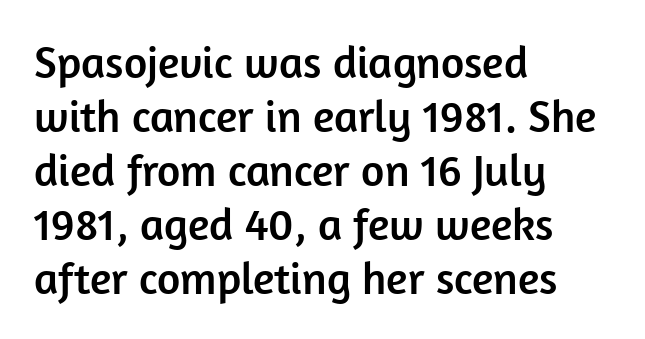
{"serif": "no", "italic": "no", "width": "normal", "stroke_contrast": "low", "x_height": "medium", "monospaced": "no", "underline": "no", "align": "left", "line_spacing_ratio": 1.2, "letter_spacing": "normal", "letter_spacing_em": 0.0, "glyph_px": 45}
